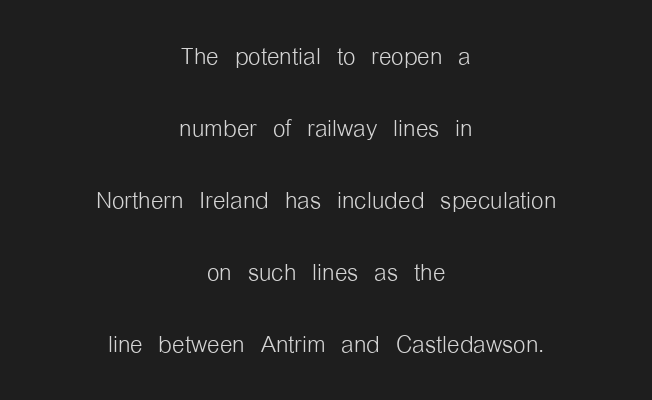
Casual observation: everything's sitting right in the middle. The space directly below the letters is spotless. Every character sits straight up, as roman type does. The characters display no serif detailing; their extremities are plain. Nothing unusual about the tracking: characters are spaced as the font intends.
